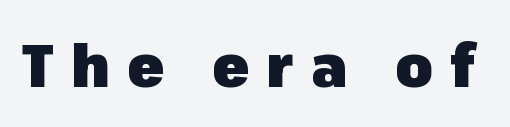
{"serif": "no", "italic": "no", "bold": "yes", "weight": "heavy", "width": "normal", "stroke_contrast": "low", "x_height": "medium", "monospaced": "no", "underline": "no", "letter_spacing": "wide", "letter_spacing_em": 0.29, "glyph_px": 60}
